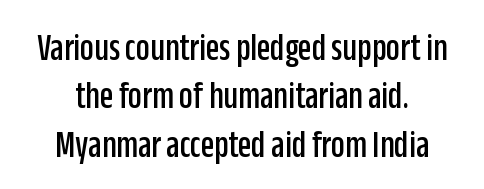
{"serif": "no", "italic": "no", "width": "condensed", "stroke_contrast": "low", "x_height": "large", "monospaced": "no", "underline": "no", "line_spacing_ratio": 1.24, "letter_spacing": "normal", "letter_spacing_em": 0.0, "glyph_px": 39}
